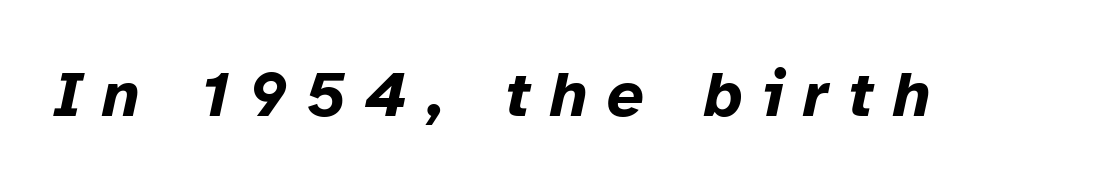
The image shows 65 px bold type, italic (leaning right); set unusually wide letter spacing (+0.3 em), not underlined; low stroke contrast and a medium x-height.
